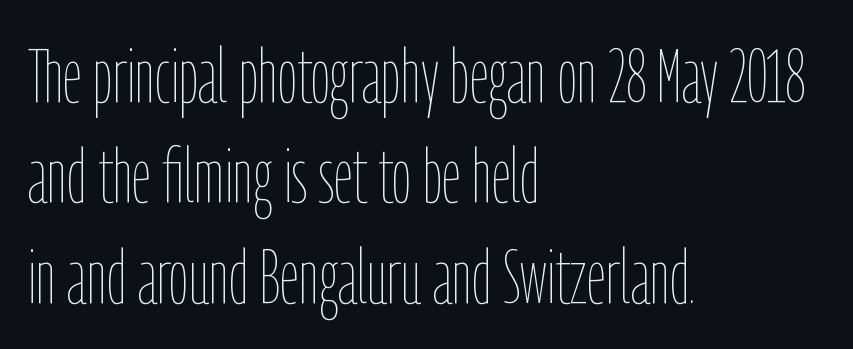
The image shows 76 px thin, condensed type, upright; set left-aligned, normal line spacing (1.32x), normal letter spacing, not underlined; low stroke contrast and a medium x-height.
